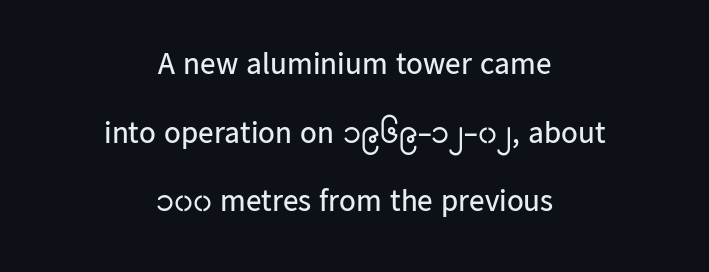
{"serif": "no", "italic": "no", "bold": "no", "weight": "regular", "width": "normal", "stroke_contrast": "low", "x_height": "medium", "monospaced": "no", "underline": "no", "align": "center", "line_spacing": "loose", "line_spacing_ratio": 2.21, "letter_spacing": "normal", "letter_spacing_em": 0.0, "glyph_px": 31}
